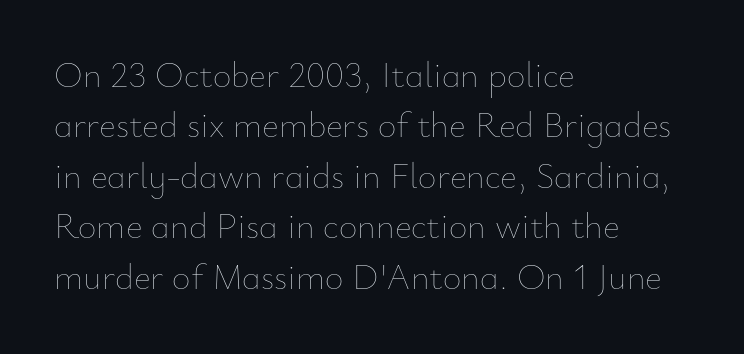
The image shows 36 px thin type, upright; set left-aligned, normal line spacing (1.4x), normal letter spacing, not underlined; low stroke contrast and a small x-height.
